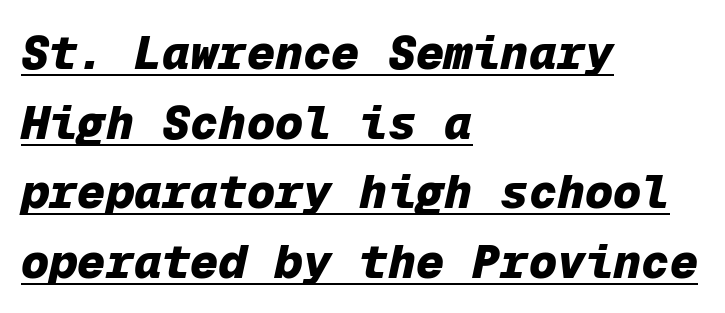
Q: Is the text bold? A: Yes.
Q: Is the text italic (slanted)? A: Yes, it leans right by about 12 degrees.
Q: Is the text underlined? A: Yes.
Q: How is the paragraph aligned? A: Left-aligned.
Q: Is the spacing between letters normal or unusually wide? A: Normal.
Q: Is the spacing between lines tight, normal or loose? A: Normal.
Q: Width (condensed, normal, or wide)? A: Normal.
Q: Stroke contrast? A: Low.
Q: x-height? A: Medium.
Q: Monospaced? A: Yes.
